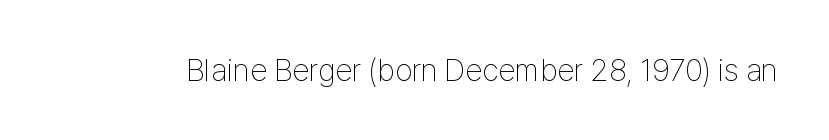
{"serif": "no", "italic": "no", "bold": "no", "weight": "thin", "width": "condensed", "stroke_contrast": "low", "x_height": "medium", "monospaced": "no", "underline": "no", "letter_spacing": "normal", "letter_spacing_em": 0.0, "glyph_px": 31}
